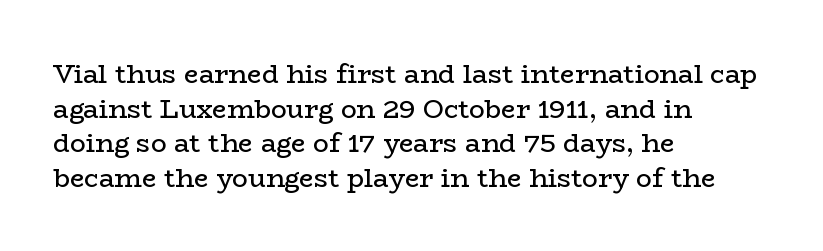
Q: Is the text bold? A: No.
Q: Is the text italic (slanted)? A: No, it is upright.
Q: Is the text underlined? A: No.
Q: How is the paragraph aligned? A: Left-aligned.
Q: Is the spacing between letters normal or unusually wide? A: Normal.
Q: Is the spacing between lines tight, normal or loose? A: Normal.
